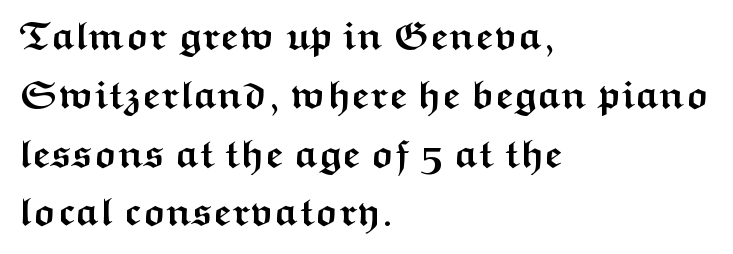
Varying glyph widths throughout — classic text-font behaviour. Plenty of ink on the page — the face is bold. If you measured baseline to baseline, you'd find a middling distance. A bare baseline throughout the passage.
